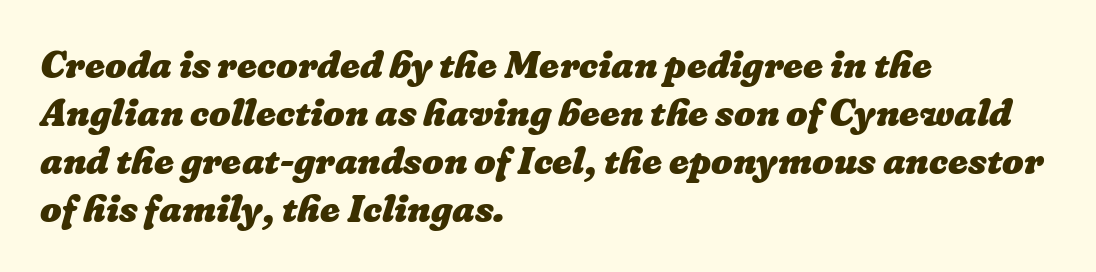
The image shows 38 px heavy type; set left-aligned, normal line spacing (1.26x), normal letter spacing, not underlined; low stroke contrast and a medium x-height.
